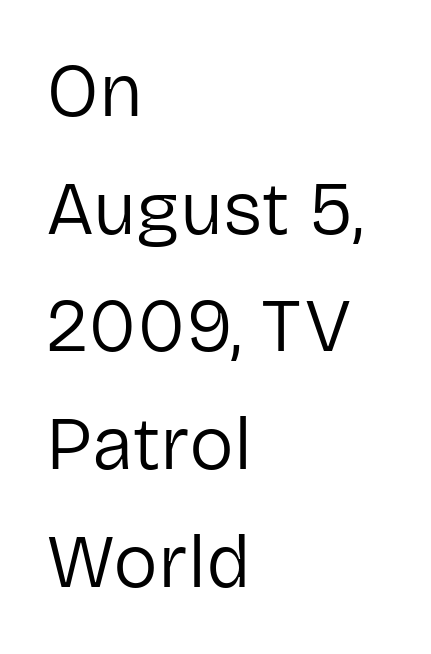
Tall strokes in this sample are plumb rather than angled. A bare baseline throughout the passage. The font family rendered here belongs to the sans-serif group. Students, note that the glyphs here touch the page at normal intervals.
